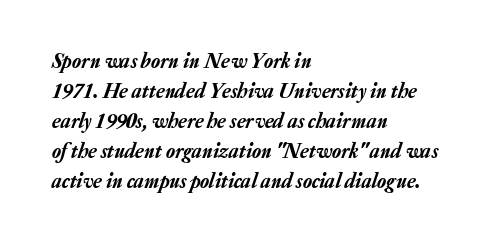
{"italic": "yes", "lean": "right", "slant_degrees": 20, "underline": "no", "align": "left", "line_spacing": "normal", "line_spacing_ratio": 1.43, "letter_spacing": "normal", "letter_spacing_em": 0.0, "glyph_px": 21}
